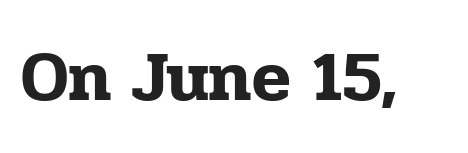
{"serif": "yes", "italic": "no", "width": "normal", "stroke_contrast": "low", "x_height": "medium", "monospaced": "no", "underline": "no", "letter_spacing": "normal", "letter_spacing_em": 0.0, "glyph_px": 71}
